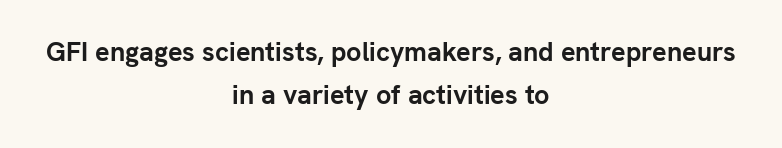
{"italic": "no", "bold": "yes", "underline": "no", "align": "center", "line_spacing": "normal", "line_spacing_ratio": 1.6, "letter_spacing": "normal", "letter_spacing_em": 0.0, "glyph_px": 27}
